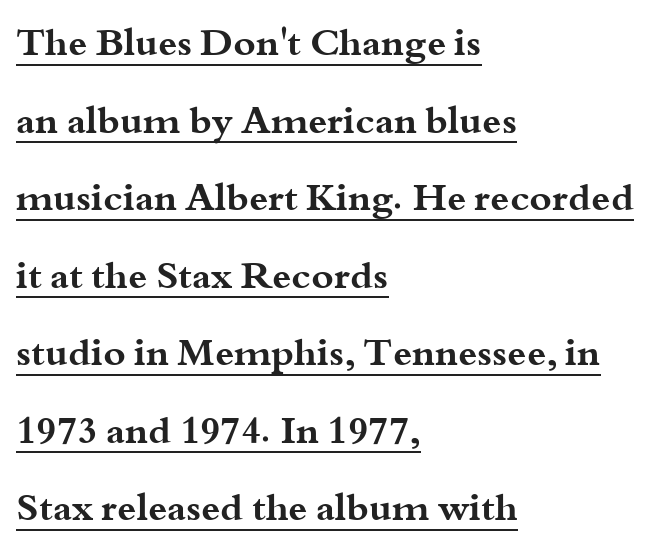
Character widths vary here, with narrow letters taking less room than wide ones. Strong, thick strokes mark this as bold type. The type is set solid horizontally, with unmodified tracking. Whoever set this chose breathing room over compactness in the vertical rhythm.
